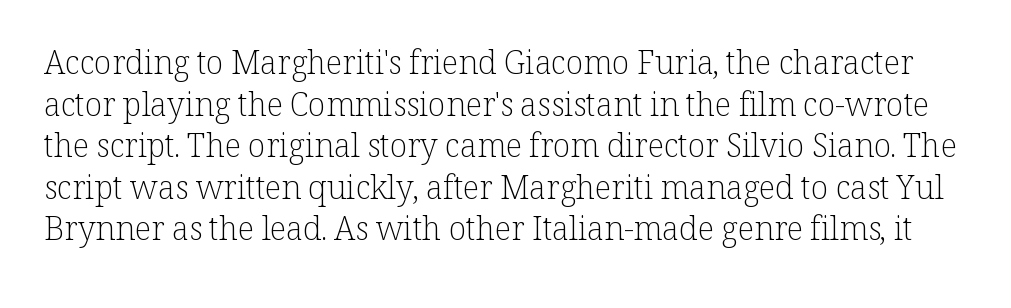
Q: Is the text bold? A: No.
Q: Is the text italic (slanted)? A: No, it is upright.
Q: Is the typeface a serif or a sans-serif typeface? A: Serif.
Q: Is the text underlined? A: No.
Q: Is the spacing between letters normal or unusually wide? A: Normal.
Q: Is the spacing between lines tight, normal or loose? A: Normal.
Q: Width (condensed, normal, or wide)? A: Normal.
Q: Stroke contrast? A: Low.
Q: x-height? A: Medium.
Q: Monospaced? A: No.
